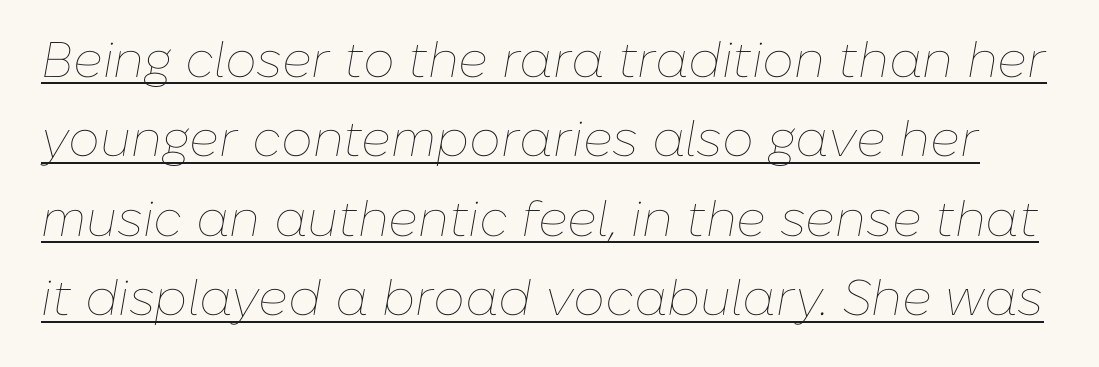
The image shows 50 px thin type, italic (leaning right); set normal line spacing (1.59x), normal letter spacing, underlined; low stroke contrast and a medium x-height.
